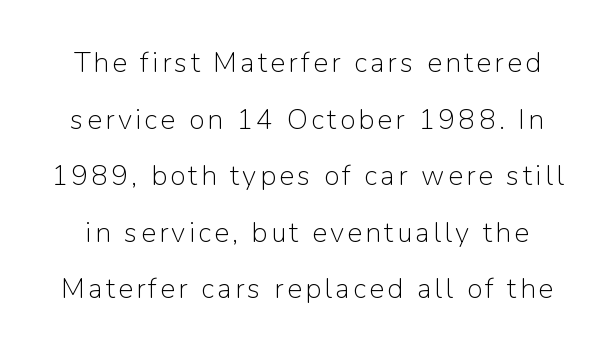
The image shows 28 px light sans-serif type, upright; set loose line spacing (2.02x), not underlined; low stroke contrast and a medium x-height.
